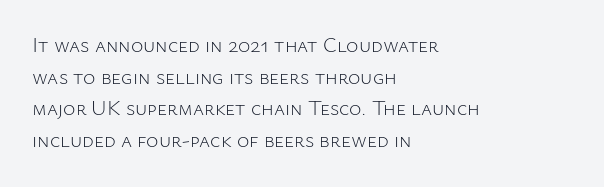
Q: Is the text bold? A: No.
Q: Is the text italic (slanted)? A: No, it is upright.
Q: Is the text underlined? A: No.
Q: How is the paragraph aligned? A: Left-aligned.
Q: Is the spacing between letters normal or unusually wide? A: Normal.
Q: Is the spacing between lines tight, normal or loose? A: Normal.
